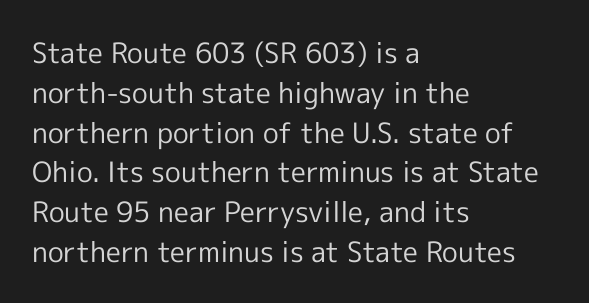
If you measured baseline to baseline, you'd find a middling distance. The weight tops out at a normal text grade. The letters advance in unequal steps, a hallmark of proportional type. Style check: upright. The ragged edge is on the right, which tells us the setting is flush left.
